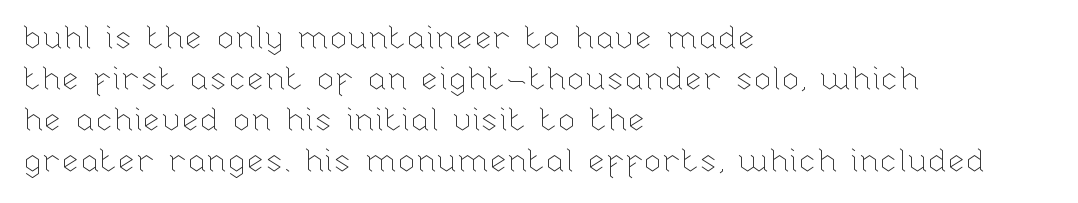
{"italic": "no", "bold": "no", "weight": "thin", "width": "normal", "stroke_contrast": "low", "x_height": "medium", "monospaced": "no", "underline": "no", "align": "left", "line_spacing_ratio": 1.24, "letter_spacing": "normal", "letter_spacing_em": 0.0, "glyph_px": 33}
